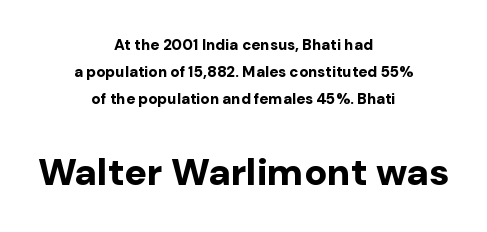
Style check: upright. This sample is center-justified, so both line endings float freely. How heavy is the stroke? Heavy — this is a bold. A typesetter would call this proportional, since set widths differ per character.
